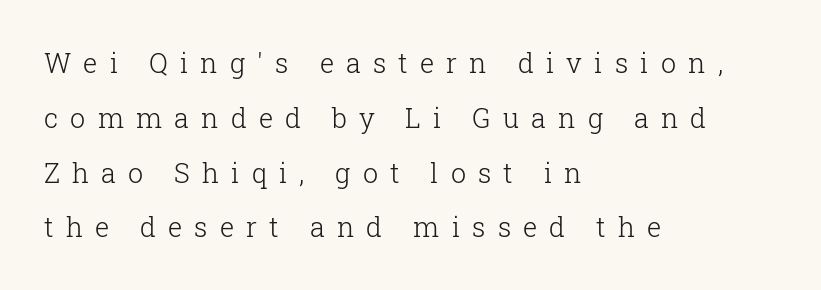
Notice how the passage keeps a crisp vertical edge on the left only. The gaps between neighbouring characters are conspicuously large. Weight class: somewhere from thin through regular. Vertical strokes here are truly vertical. Honestly, the rows look like they've been pulled way apart.
